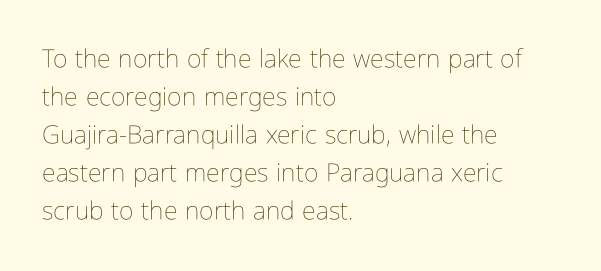
The font's upright variant was chosen for this text. The specimen omits any rule beneath the text block's lines. All the whitespace from short lines collects on the right. Tracking here is standard; glyphs follow each other at the usual distance.
